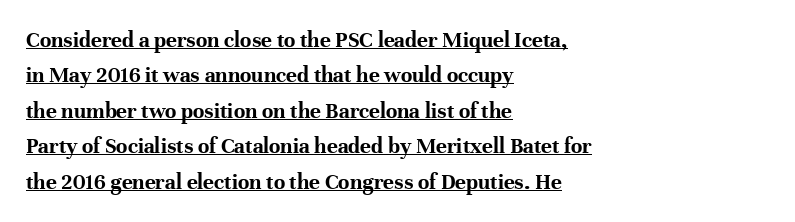
{"italic": "no", "bold": "yes", "underline": "yes", "align": "left", "line_spacing": "normal", "line_spacing_ratio": 1.54, "letter_spacing": "normal", "letter_spacing_em": 0.0, "glyph_px": 23}
